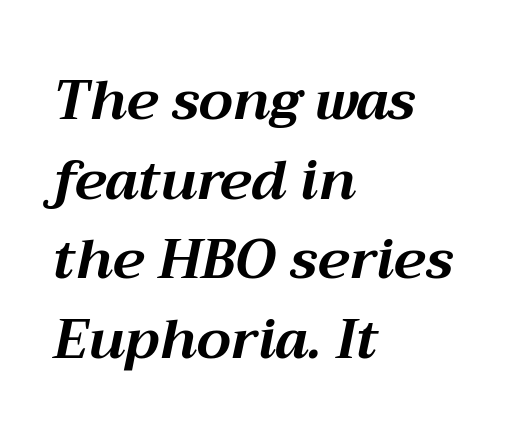
Every letter is thick-stroked: bold, no question. The whole block is typeset with a tilt. Character widths vary here, with narrow letters taking less room than wide ones. Caption: multi-line text, flush left, ragged right. This rendering features lettering with no underline. Leading matches the norm, producing a regular column.
